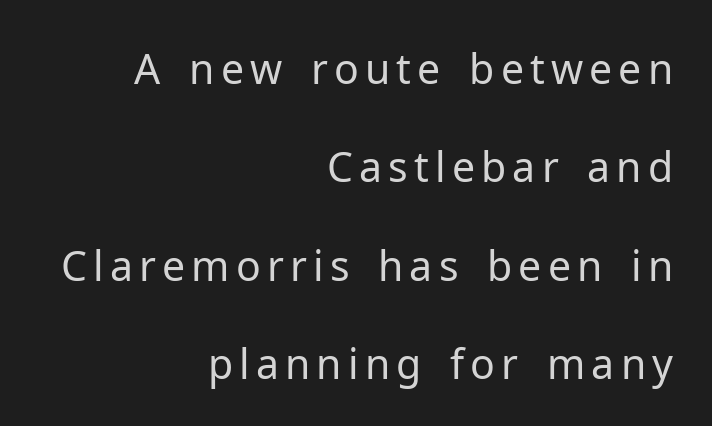
The glyphs in this specimen are sans serif. Rendered with straight, roman letterforms. No letter is thick-stroked: the sample isn't bold. Quick note: underline off. One-word summary of the alignment: right.
